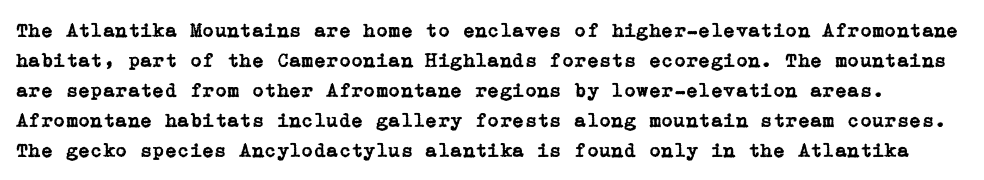
The image shows 20 px text type, upright; set normal line spacing (1.5x), normal letter spacing, not underlined.
